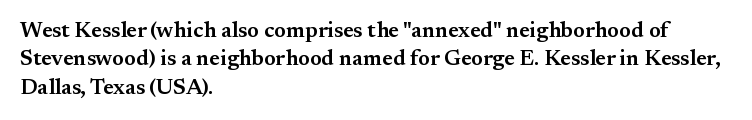
Q: Is the text bold? A: Semi-bold.
Q: Is the text italic (slanted)? A: No, it is upright.
Q: Is the text underlined? A: No.
Q: How is the paragraph aligned? A: Left-aligned.
Q: Is the spacing between letters normal or unusually wide? A: Normal.
Q: Is the spacing between lines tight, normal or loose? A: Normal.
